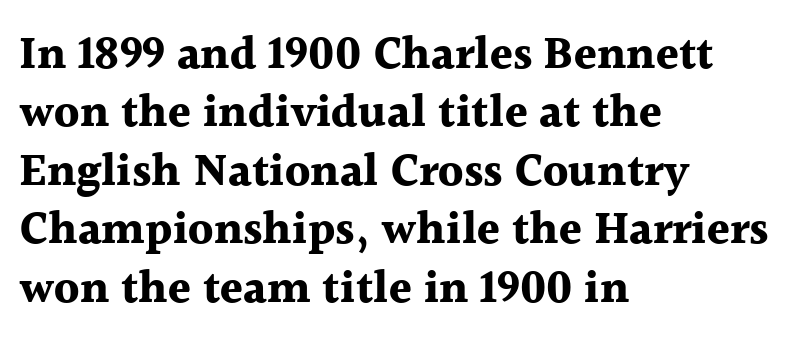
Q: Is the text bold? A: Yes.
Q: Is the text italic (slanted)? A: No, it is upright.
Q: Is the typeface a serif or a sans-serif typeface? A: Serif.
Q: Is the text underlined? A: No.
Q: How is the paragraph aligned? A: Left-aligned.
Q: Is the spacing between letters normal or unusually wide? A: Normal.
Q: Is the spacing between lines tight, normal or loose? A: Normal.
Q: Width (condensed, normal, or wide)? A: Normal.
Q: x-height? A: Medium.
Q: Monospaced? A: No.
